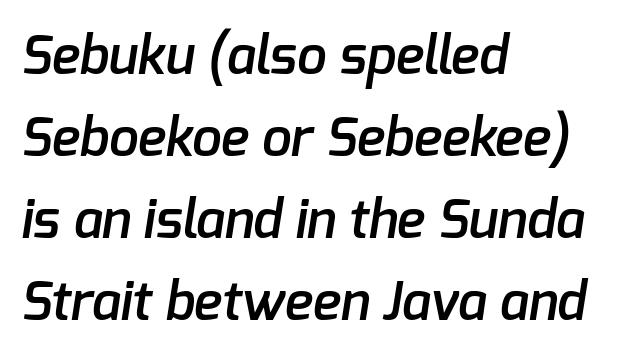
{"serif": "no", "bold": "semi", "weight": "semibold", "width": "normal", "stroke_contrast": "low", "x_height": "medium", "monospaced": "no", "underline": "no", "align": "left", "line_spacing": "normal", "line_spacing_ratio": 1.55, "letter_spacing": "normal", "letter_spacing_em": 0.0, "glyph_px": 53}
